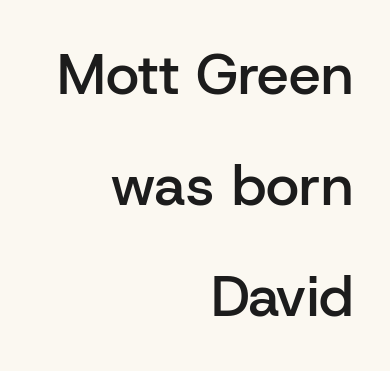
Q: Is the text bold? A: Semi-bold.
Q: Is the text italic (slanted)? A: No, it is upright.
Q: Is the typeface a serif or a sans-serif typeface? A: Sans-serif.
Q: Is the text underlined? A: No.
Q: How is the paragraph aligned? A: Right-aligned.
Q: Is the spacing between letters normal or unusually wide? A: Normal.
Q: Is the spacing between lines tight, normal or loose? A: Loose.
Q: Width (condensed, normal, or wide)? A: Normal.
Q: Stroke contrast? A: Low.
Q: x-height? A: Medium.
Q: Monospaced? A: No.
